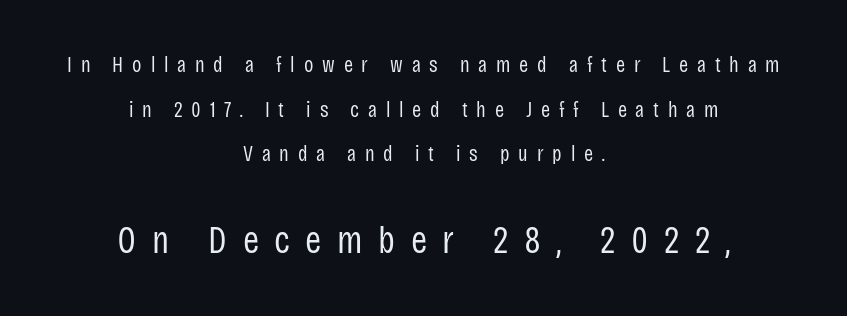
Italic? Not at all — the glyphs are vertical. This sample uses a sans-serif face. The rag falls on both sides of this text block equally. Each letter keeps its own natural width here, so spacing adapts to shape. Stroke thickness stays within the range of a standard reading face or lighter.
